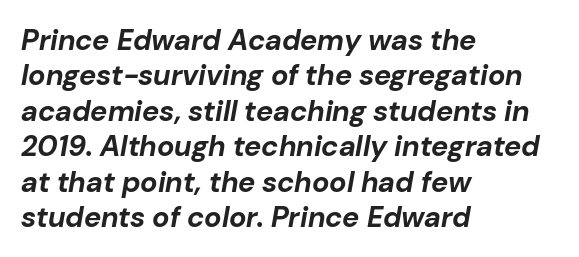
The image shows 29 px bold type, italic (leaning right); set left-aligned, line spacing 1.22x, normal letter spacing, not underlined; low stroke contrast and a medium x-height.
